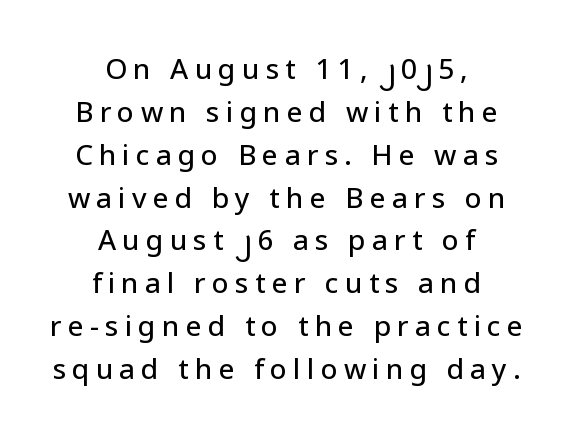
{"serif": "no", "italic": "no", "width": "normal", "stroke_contrast": "low", "x_height": "medium", "monospaced": "no", "underline": "no", "align": "center", "line_spacing": "normal", "line_spacing_ratio": 1.53, "letter_spacing": "wide", "letter_spacing_em": 0.22, "glyph_px": 28}
